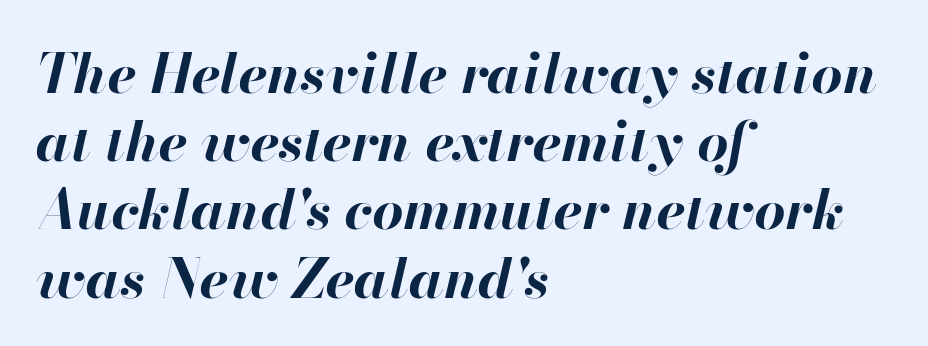
{"italic": "yes", "lean": "right", "slant_degrees": 13, "bold": "yes", "weight": "bold", "width": "normal", "stroke_contrast": "high", "x_height": "small", "monospaced": "no", "underline": "no", "align": "left", "line_spacing_ratio": 1.24, "letter_spacing": "normal", "letter_spacing_em": 0.0, "glyph_px": 55}
